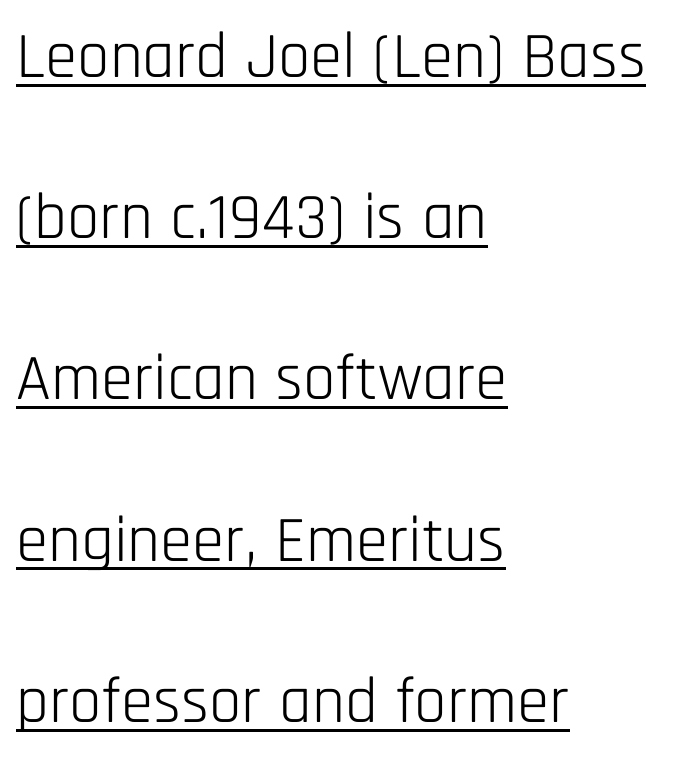
Here the designer chose a conventional face with non-uniform glyph widths. Nothing sits at the stroke ends, so this counts as sans-serif. There is no visible air inserted between adjacent glyphs. Is the block centered? No — it sits flush against the left margin.
